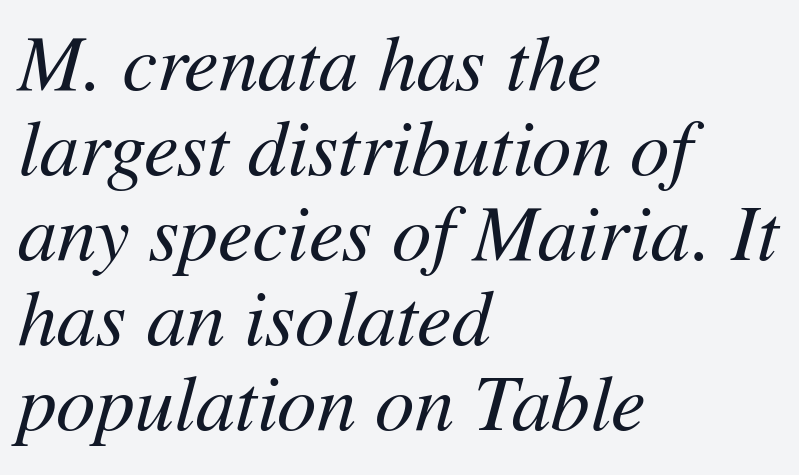
Q: Is the text bold? A: No.
Q: Is the text italic (slanted)? A: Yes, it leans right by about 11 degrees.
Q: Is the text underlined? A: No.
Q: How is the paragraph aligned? A: Left-aligned.
Q: Is the spacing between letters normal or unusually wide? A: Normal.
Q: Is the spacing between lines tight, normal or loose? A: Tight.
Q: Width (condensed, normal, or wide)? A: Normal.
Q: Stroke contrast? A: Medium.
Q: x-height? A: Medium.
Q: Monospaced? A: No.
